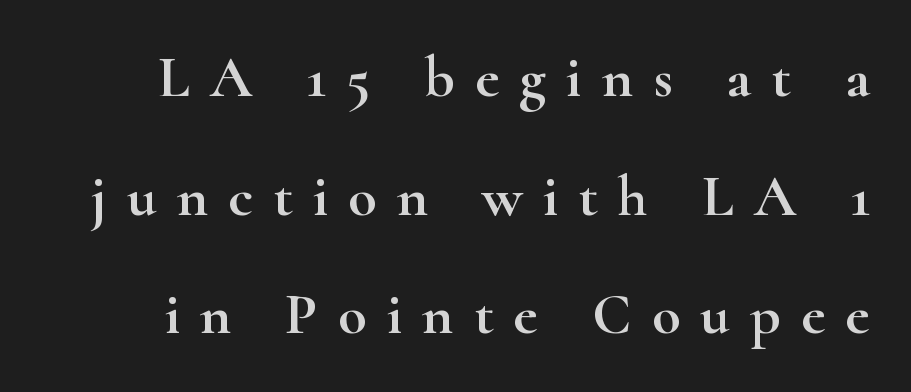
These lines were composed using upright roman letters. Students, observe: this is what heavily led, spacious text looks like. Rule under the text: the space is simply empty. Do the characters align in a grid? No, the font is proportional. You could only call the tracking loose — the letters float apart. Type style note: has serifs.
